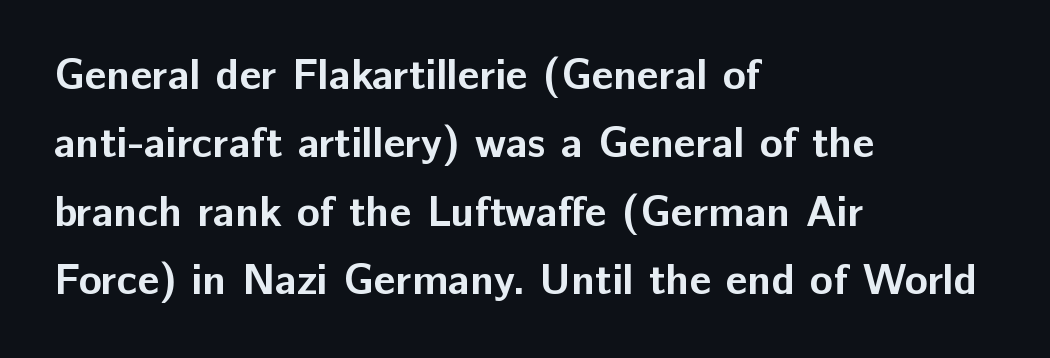
Q: Is the text bold? A: Yes.
Q: Is the text italic (slanted)? A: No, it is upright.
Q: Is the typeface a serif or a sans-serif typeface? A: Sans-serif.
Q: Is the text underlined? A: No.
Q: How is the paragraph aligned? A: Left-aligned.
Q: Is the spacing between letters normal or unusually wide? A: Normal.
Q: Is the spacing between lines tight, normal or loose? A: Normal.
Q: Width (condensed, normal, or wide)? A: Normal.
Q: Stroke contrast? A: Low.
Q: x-height? A: Medium.
Q: Monospaced? A: No.
